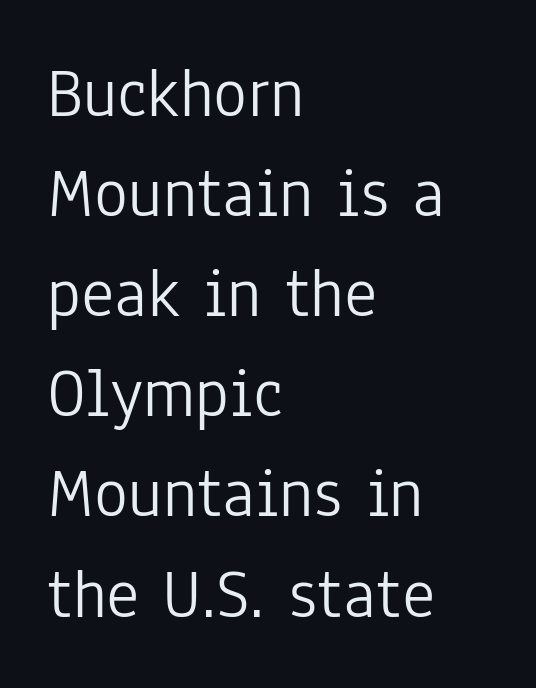
Q: Is the text bold? A: No.
Q: Is the text italic (slanted)? A: No, it is upright.
Q: Is the typeface a serif or a sans-serif typeface? A: Sans-serif.
Q: Is the text underlined? A: No.
Q: How is the paragraph aligned? A: Left-aligned.
Q: Is the spacing between letters normal or unusually wide? A: Normal.
Q: Is the spacing between lines tight, normal or loose? A: Normal.
Q: Width (condensed, normal, or wide)? A: Condensed.
Q: Stroke contrast? A: Low.
Q: x-height? A: Medium.
Q: Monospaced? A: No.
